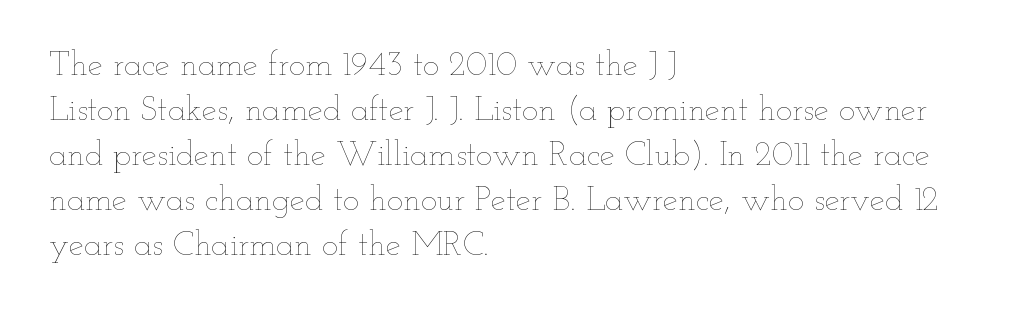
{"italic": "no", "bold": "no", "weight": "thin", "width": "wide", "stroke_contrast": "low", "x_height": "small", "monospaced": "no", "underline": "no", "align": "left", "line_spacing": "normal", "line_spacing_ratio": 1.32, "letter_spacing": "normal", "letter_spacing_em": 0.0, "glyph_px": 34}
